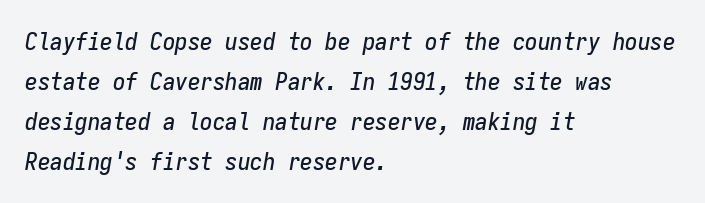
The image shows 25 px text type, italic (leaning right); set left-aligned, normal line spacing (1.6x), normal letter spacing, not underlined.
